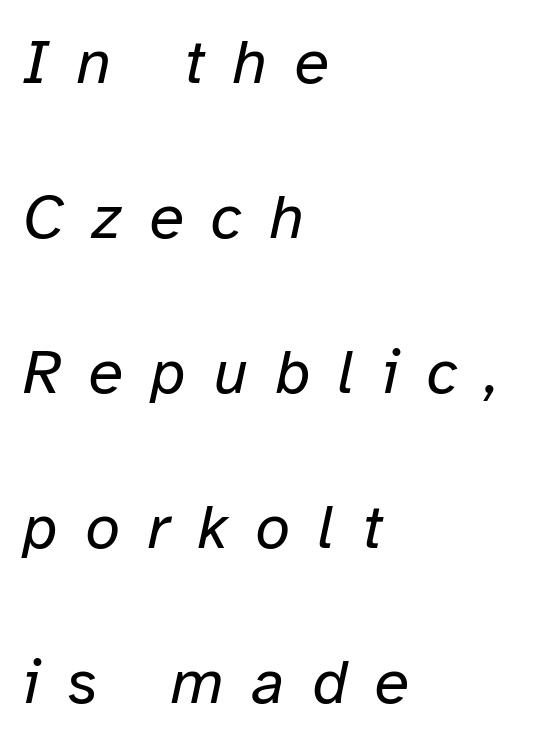
{"italic": "yes", "lean": "right", "slant_degrees": 12, "bold": "no", "weight": "regular", "width": "normal", "stroke_contrast": "low", "x_height": "medium", "monospaced": "no", "underline": "no", "align": "left", "line_spacing": "loose", "line_spacing_ratio": 2.46, "letter_spacing": "wide", "letter_spacing_em": 0.44, "glyph_px": 63}
